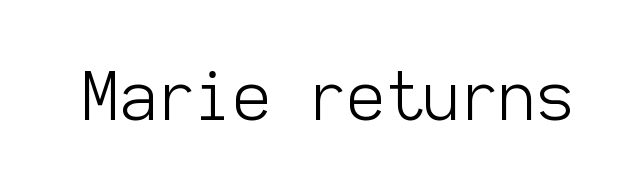
Compared with a typical body face, this is equally light or lighter still. Every character here occupies the same horizontal width, giving the sample a typewriter-like rhythm. Inter-character spacing is left at the font's built-in metrics. Serif or sans? Sans — the stroke terminals are bare.
